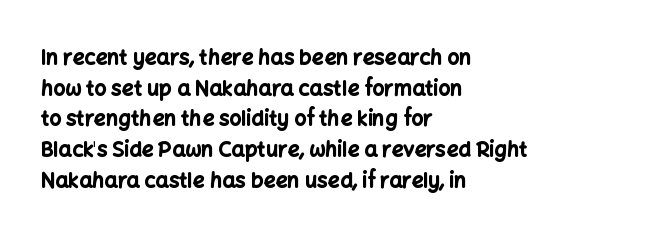
{"italic": "no", "bold": "yes", "underline": "no", "align": "left", "line_spacing": "normal", "line_spacing_ratio": 1.46, "letter_spacing": "normal", "letter_spacing_em": 0.0, "glyph_px": 21}
